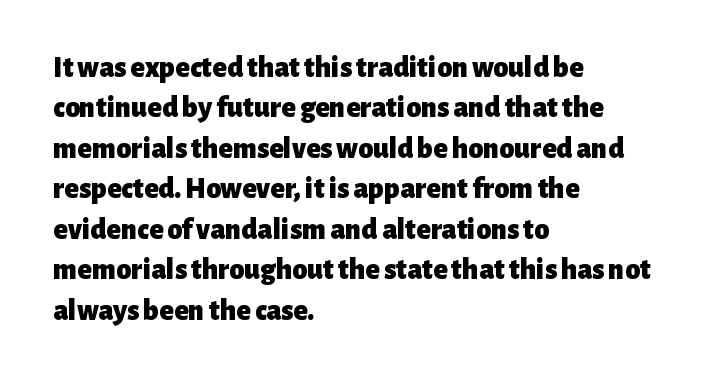
The image shows 30 px heavy sans-serif type, upright; set left-aligned, normal line spacing (1.35x), normal letter spacing, not underlined; low stroke contrast and a medium x-height.
